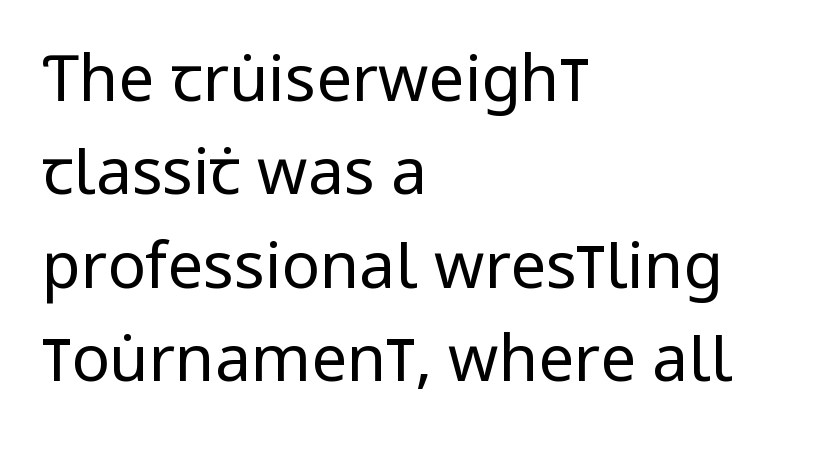
The image shows 64 px regular-weight, condensed sans-serif type, upright; set left-aligned, normal line spacing (1.46x), normal letter spacing, not underlined; low stroke contrast and a large x-height.
